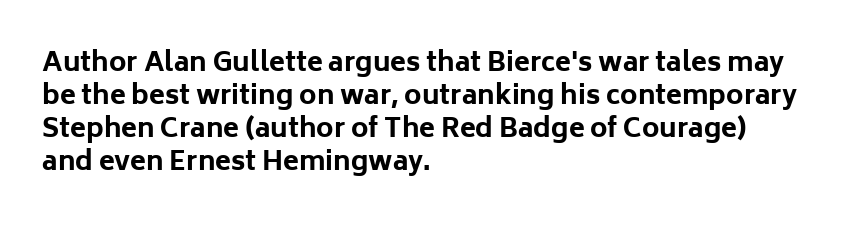
Q: Is the text bold? A: Yes.
Q: Is the text italic (slanted)? A: No, it is upright.
Q: Is the text underlined? A: No.
Q: How is the paragraph aligned? A: Left-aligned.
Q: Is the spacing between letters normal or unusually wide? A: Normal.
Q: Is the spacing between lines tight, normal or loose? A: Normal.
